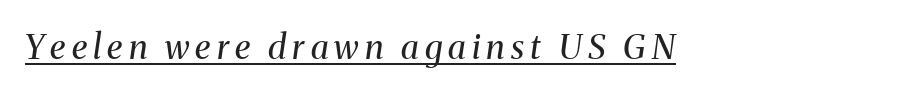
The image shows 34 px regular-weight serif type, italic (leaning right); set left-aligned, underlined; medium stroke contrast and a medium x-height.
